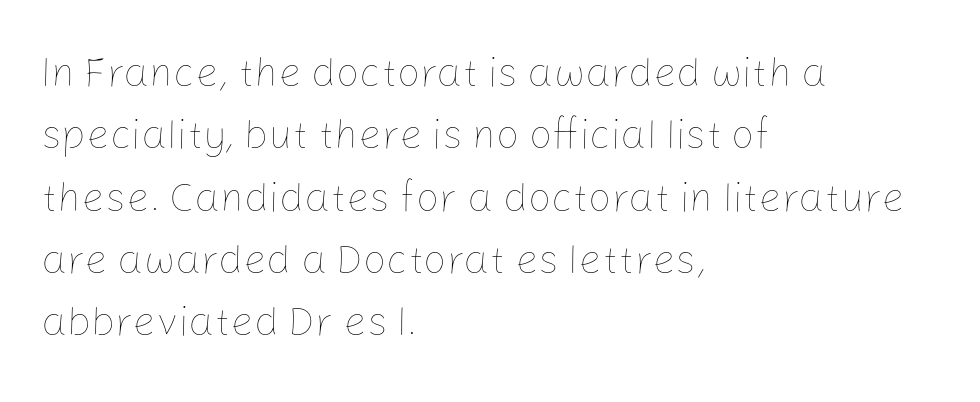
Q: Is the text bold? A: No.
Q: Is the text italic (slanted)? A: No, it is upright.
Q: Is the text underlined? A: No.
Q: How is the paragraph aligned? A: Left-aligned.
Q: Is the spacing between letters normal or unusually wide? A: Normal.
Q: Is the spacing between lines tight, normal or loose? A: Normal.
Q: Width (condensed, normal, or wide)? A: Normal.
Q: Stroke contrast? A: Low.
Q: x-height? A: Medium.
Q: Monospaced? A: No.
